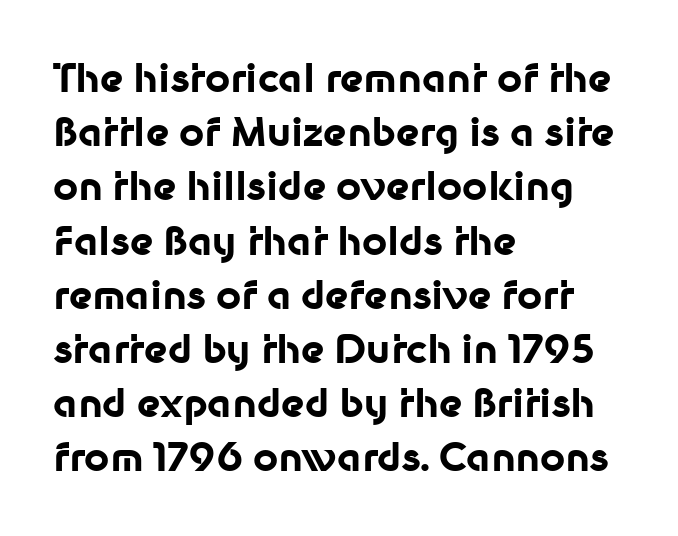
Q: Is the text bold? A: Yes.
Q: Is the text italic (slanted)? A: No, it is upright.
Q: Is the typeface a serif or a sans-serif typeface? A: Sans-serif.
Q: Is the text underlined? A: No.
Q: How is the paragraph aligned? A: Left-aligned.
Q: Is the spacing between letters normal or unusually wide? A: Normal.
Q: Is the spacing between lines tight, normal or loose? A: Normal.
Q: Width (condensed, normal, or wide)? A: Normal.
Q: Stroke contrast? A: Low.
Q: x-height? A: Medium.
Q: Monospaced? A: No.
